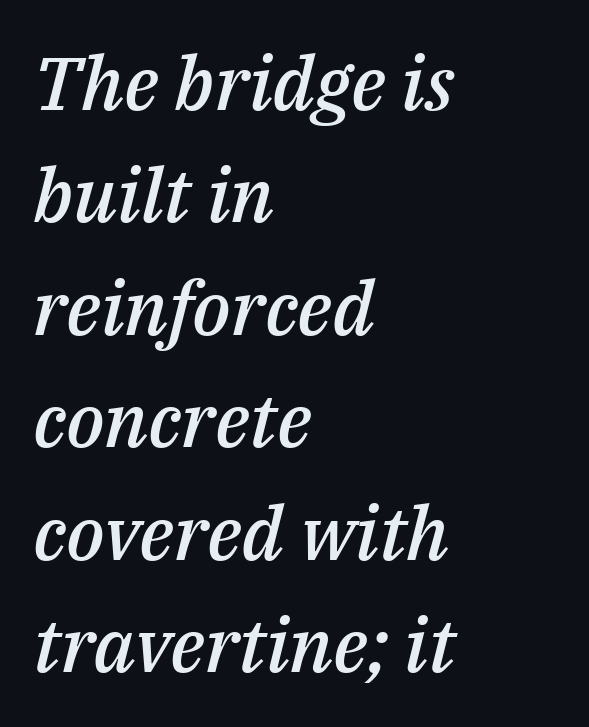
Q: Is the text bold? A: Semi-bold.
Q: Is the text italic (slanted)? A: Yes, it leans right by about 14 degrees.
Q: Is the text underlined? A: No.
Q: How is the paragraph aligned? A: Left-aligned.
Q: Is the spacing between letters normal or unusually wide? A: Normal.
Q: Is the spacing between lines tight, normal or loose? A: Normal.
Q: Width (condensed, normal, or wide)? A: Normal.
Q: Stroke contrast? A: Medium.
Q: x-height? A: Medium.
Q: Monospaced? A: No.
